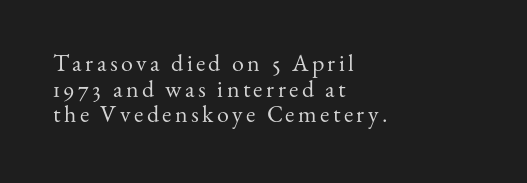
No word sits above an underline. Think standard paragraph weight, or any step lighter than that. Posture: upright roman. All the whitespace from short lines collects on the right. Vertically, the passage feels compressed, each row crowding the next.
